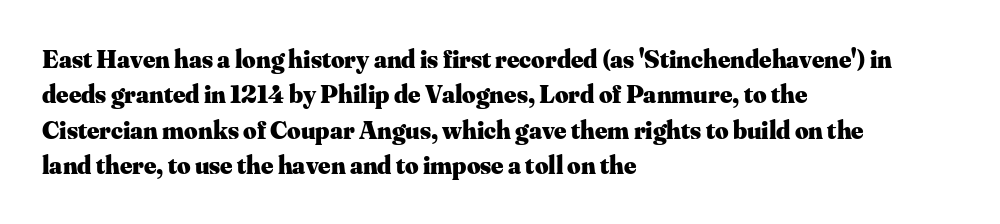
Q: Is the text bold? A: Yes.
Q: Is the text italic (slanted)? A: No, it is upright.
Q: Is the text underlined? A: No.
Q: How is the paragraph aligned? A: Left-aligned.
Q: Is the spacing between letters normal or unusually wide? A: Normal.
Q: Is the spacing between lines tight, normal or loose? A: Normal.
